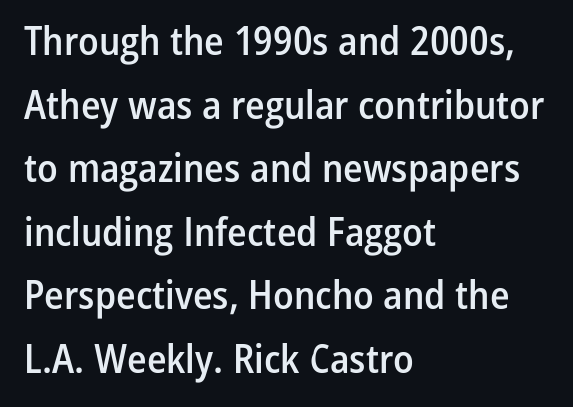
Tall strokes in this sample are plumb rather than angled. The rendering uses natural spacing where letterforms have individual widths. Glyph-to-glyph distance matches everyday printed text. What's the leading like? Ordinary, nothing unusual. A semibold gives these letters moderate extra thickness, short of bold. A clean baseline with only descenders dipping below it.
